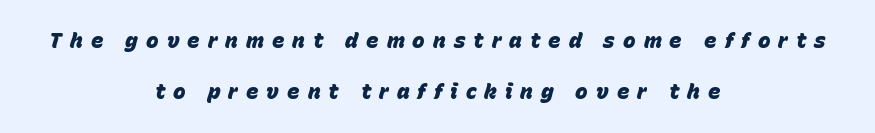
The image shows 21 px bold type, italic (leaning right); set centered, loose line spacing (2.42x), unusually wide letter spacing (+0.38 em), not underlined.
